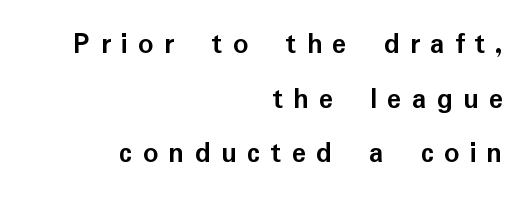
Ascenders rise straight up at ninety degrees. Beneath every word, the page is bare. The rendering uses a bold face; every stroke is thick and dark. The passage shown is typeset with a sans-serif family.
